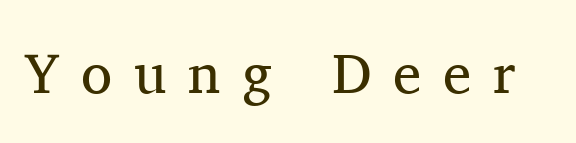
The image shows 57 px regular-weight serif type, upright; set unusually wide letter spacing (+0.38 em), not underlined; medium stroke contrast and a medium x-height.
